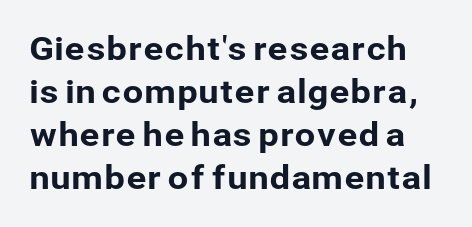
Q: Is the text italic (slanted)? A: No, it is upright.
Q: Is the typeface a serif or a sans-serif typeface? A: Sans-serif.
Q: Is the text underlined? A: No.
Q: Is the spacing between letters normal or unusually wide? A: Normal.
Q: Is the spacing between lines tight, normal or loose? A: Normal.
Q: Width (condensed, normal, or wide)? A: Normal.
Q: Stroke contrast? A: Low.
Q: x-height? A: Medium.
Q: Monospaced? A: No.
